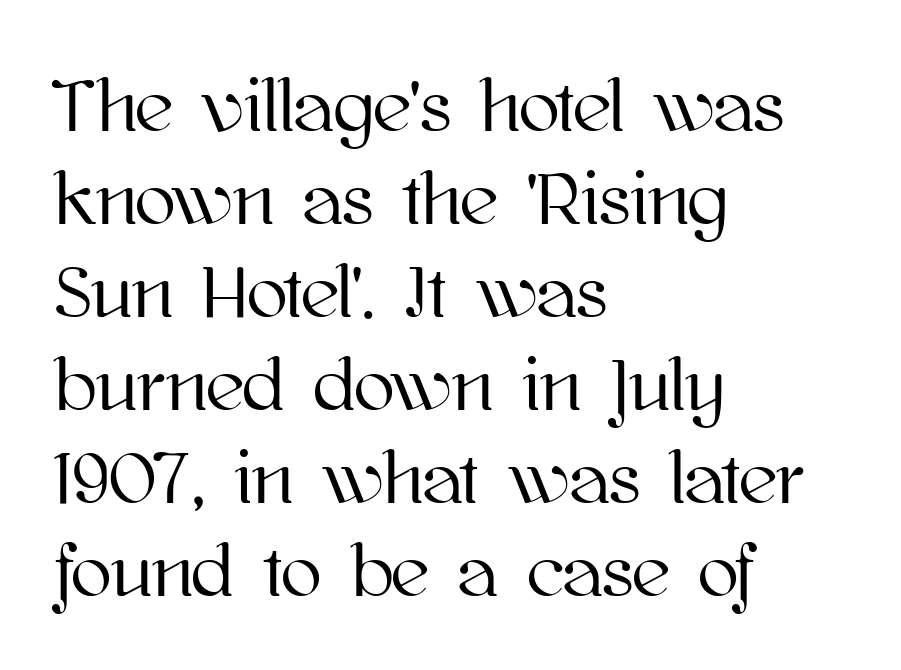
Q: Is the text italic (slanted)? A: No, it is upright.
Q: Is the text underlined? A: No.
Q: How is the paragraph aligned? A: Left-aligned.
Q: Is the spacing between letters normal or unusually wide? A: Normal.
Q: Width (condensed, normal, or wide)? A: Normal.
Q: Stroke contrast? A: High.
Q: x-height? A: Medium.
Q: Monospaced? A: No.
